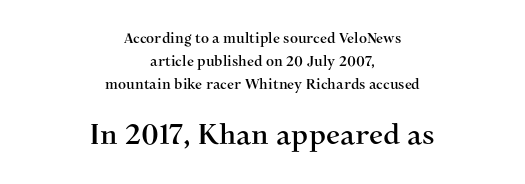
Font category for this specimen: serif. Small over large — that's the arrangement of the two blocks here. Rows of type keep a routine distance in the vertical direction. Has an underline been added? It has not. A typesetter would mark this as roman, not italic. You could call the tracking neutral — neither tight nor loose.
